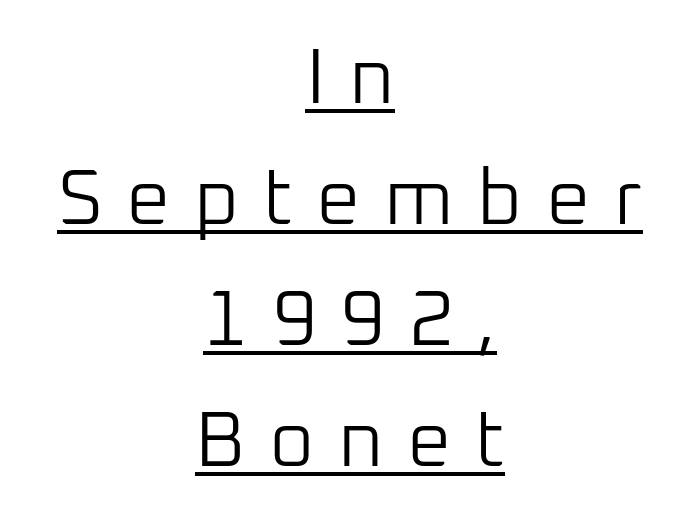
The image shows 78 px light sans-serif type, upright; set centered, normal line spacing (1.55x), unusually wide letter spacing (+0.3 em), underlined; low stroke contrast and a medium x-height.
